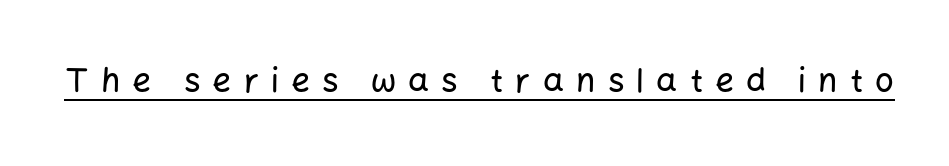
{"serif": "no", "italic": "no", "width": "normal", "stroke_contrast": "low", "x_height": "medium", "monospaced": "no", "underline": "yes", "letter_spacing": "wide", "letter_spacing_em": 0.37, "glyph_px": 33}
